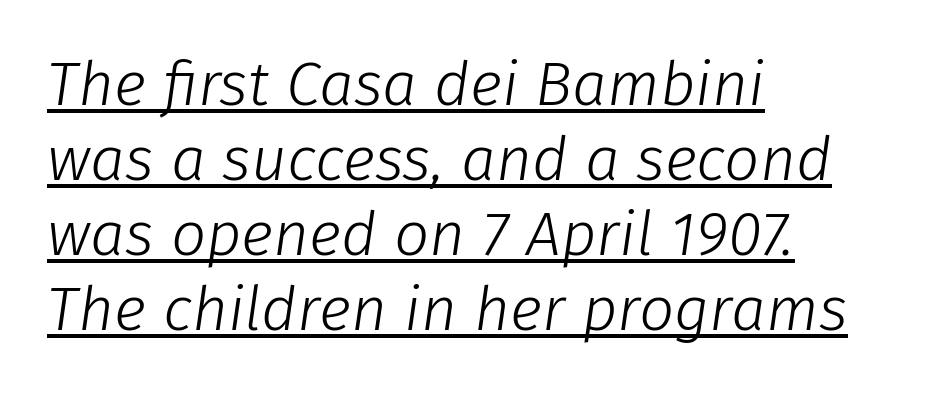
{"italic": "yes", "lean": "right", "slant_degrees": 8, "bold": "no", "weight": "light", "width": "normal", "stroke_contrast": "low", "x_height": "medium", "monospaced": "no", "underline": "yes", "align": "left", "line_spacing_ratio": 1.21, "letter_spacing": "normal", "letter_spacing_em": 0.0, "glyph_px": 62}
